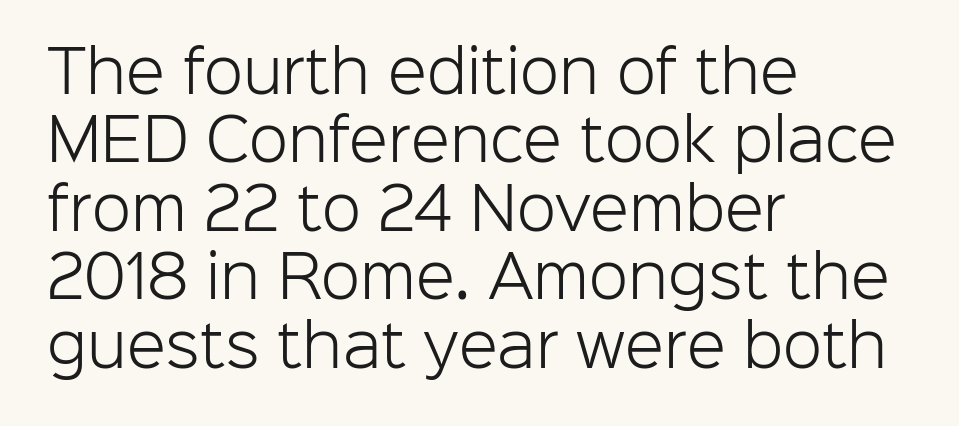
The image shows 57 px light sans-serif type, upright; set left-aligned, line spacing 1.2x, normal letter spacing, not underlined; low stroke contrast and a medium x-height.
